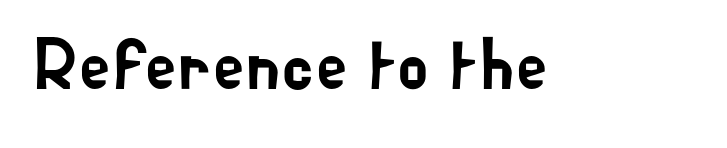
The type is set solid horizontally, with unmodified tracking. The space directly below the letters is spotless. The letters advance in unequal steps, a hallmark of proportional type. Font category for this specimen: sans-serif. Style check: upright.
